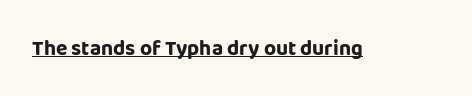
Q: Is the text bold? A: Yes.
Q: Is the text italic (slanted)? A: No, it is upright.
Q: Is the text underlined? A: Yes.
Q: Is the spacing between letters normal or unusually wide? A: Normal.
